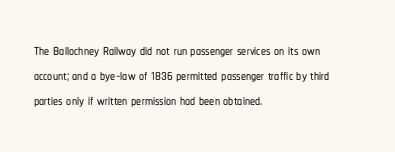
The image shows 20 px text type, upright; set left-aligned, line spacing 1.24x, normal letter spacing, not underlined.
